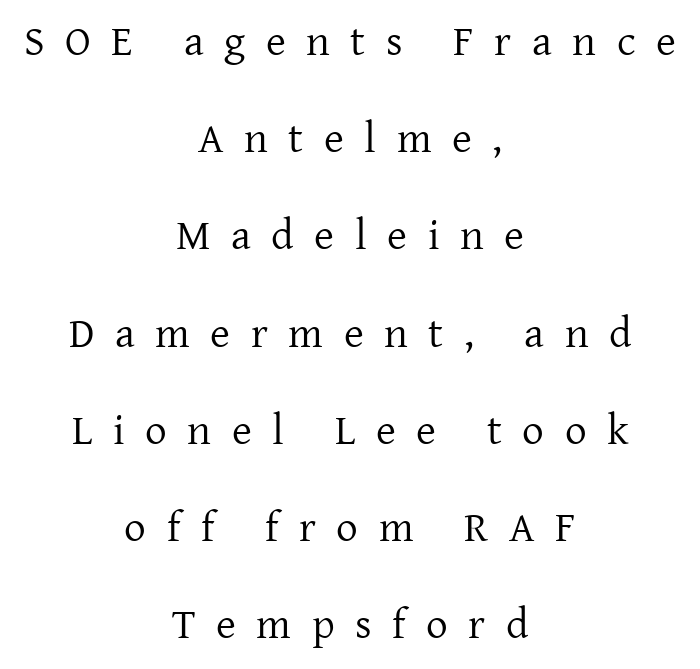
The face used here is seriffed, in the tradition of book romans. Look at the tracking — it's clearly loosened, letters drifting apart. The words here are not underlined. Rendered with straight, roman letterforms.
